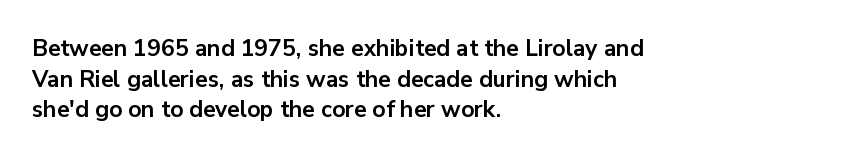
Q: Is the text bold? A: Yes.
Q: Is the text italic (slanted)? A: No, it is upright.
Q: Is the text underlined? A: No.
Q: How is the paragraph aligned? A: Left-aligned.
Q: Is the spacing between letters normal or unusually wide? A: Normal.
Q: Is the spacing between lines tight, normal or loose? A: Normal.
